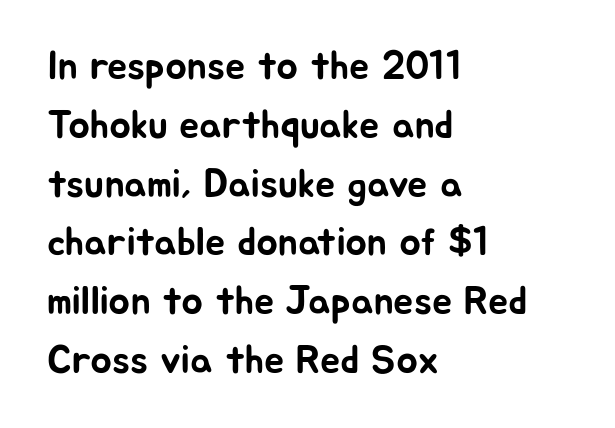
The image shows 40 px sans-serif type, upright; set left-aligned, normal line spacing (1.47x), normal letter spacing, not underlined; low stroke contrast and a medium x-height.
